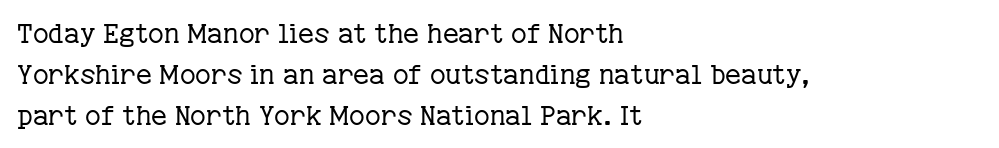
{"italic": "no", "bold": "no", "underline": "no", "align": "left", "line_spacing": "normal", "line_spacing_ratio": 1.51, "letter_spacing": "normal", "letter_spacing_em": 0.0, "glyph_px": 27}
